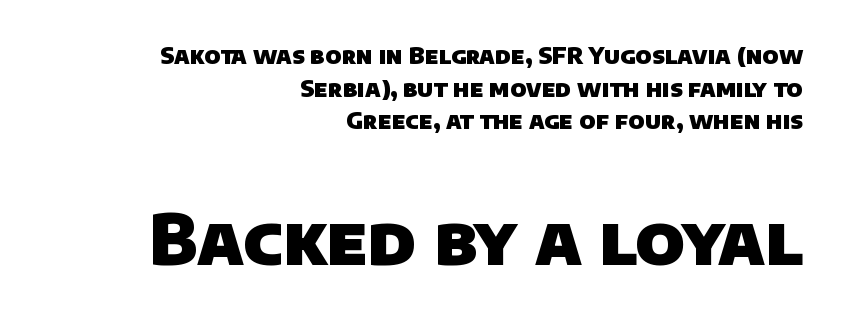
Underlining? Definitely not there. The letters sit at their default tracking, neither squeezed nor spread. The paragraph shown leans on its right margin. The lower block of text is set noticeably larger than the block above it.
